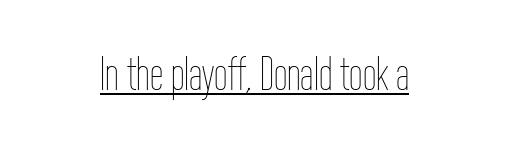
The image shows 48 px thin, condensed type, upright; set centered, normal letter spacing, underlined; low stroke contrast and a medium x-height.
